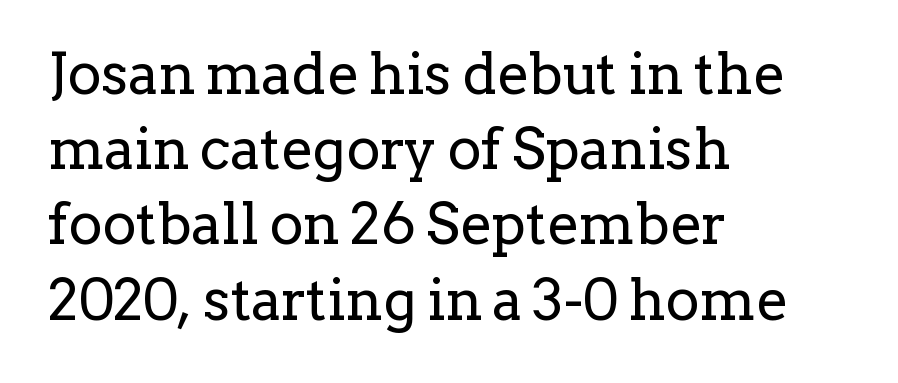
Q: Is the text bold? A: No.
Q: Is the text italic (slanted)? A: No, it is upright.
Q: Is the typeface a serif or a sans-serif typeface? A: Serif.
Q: Is the text underlined? A: No.
Q: How is the paragraph aligned? A: Left-aligned.
Q: Is the spacing between letters normal or unusually wide? A: Normal.
Q: Is the spacing between lines tight, normal or loose? A: Normal.
Q: Width (condensed, normal, or wide)? A: Normal.
Q: Stroke contrast? A: Low.
Q: x-height? A: Medium.
Q: Monospaced? A: No.
